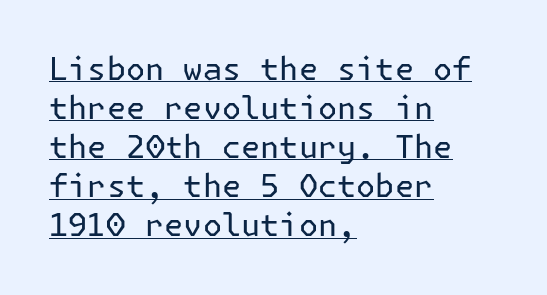
{"serif": "no", "italic": "no", "bold": "no", "weight": "regular", "width": "normal", "stroke_contrast": "low", "x_height": "medium", "underline": "yes", "align": "left", "line_spacing_ratio": 1.22, "letter_spacing": "normal", "letter_spacing_em": 0.0, "glyph_px": 32}
